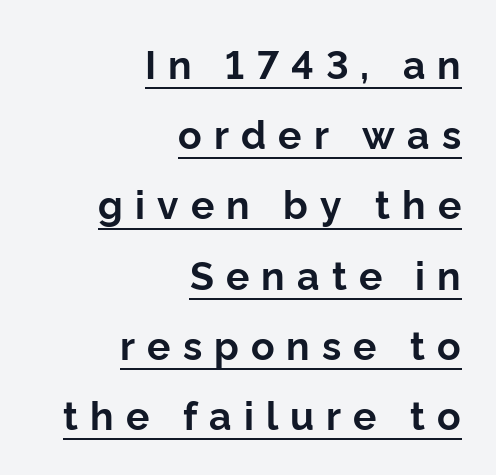
Q: Is the text bold? A: Yes.
Q: Is the text italic (slanted)? A: No, it is upright.
Q: Is the typeface a serif or a sans-serif typeface? A: Sans-serif.
Q: Is the text underlined? A: Yes.
Q: How is the paragraph aligned? A: Right-aligned.
Q: Is the spacing between letters normal or unusually wide? A: Unusually wide.
Q: Width (condensed, normal, or wide)? A: Normal.
Q: Stroke contrast? A: Low.
Q: x-height? A: Medium.
Q: Monospaced? A: No.
